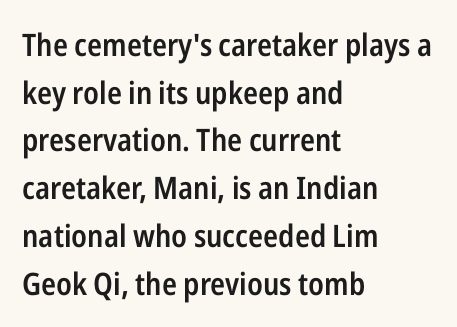
Each letter keeps its own natural width here, so spacing adapts to shape. Each glyph is drawn with semibold strokes, heavier than normal yet not fully bold. Characters remain perfectly vertical along every line. The rendering uses a moderate line-height, typical for paragraphs.
